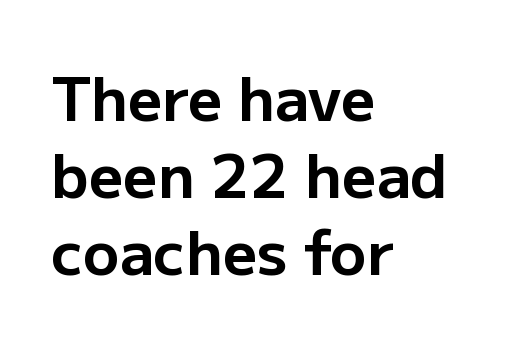
The image shows 60 px bold sans-serif type, upright; set left-aligned, normal line spacing (1.28x), normal letter spacing, not underlined; low stroke contrast and a medium x-height.
